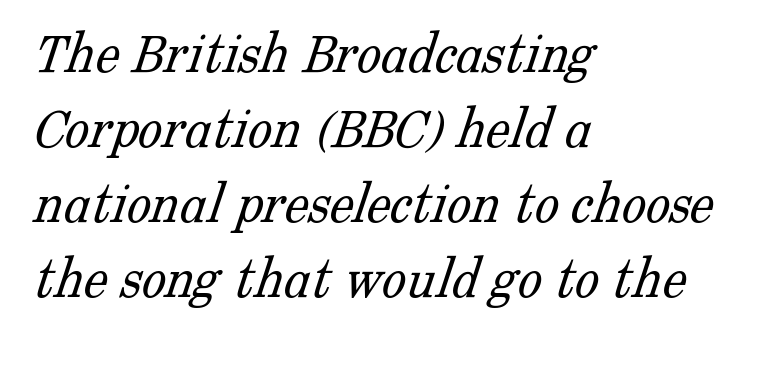
{"serif": "yes", "bold": "no", "weight": "light", "width": "normal", "stroke_contrast": "low", "x_height": "medium", "monospaced": "no", "underline": "no", "align": "left", "line_spacing_ratio": 1.23, "letter_spacing": "normal", "letter_spacing_em": 0.0, "glyph_px": 61}
